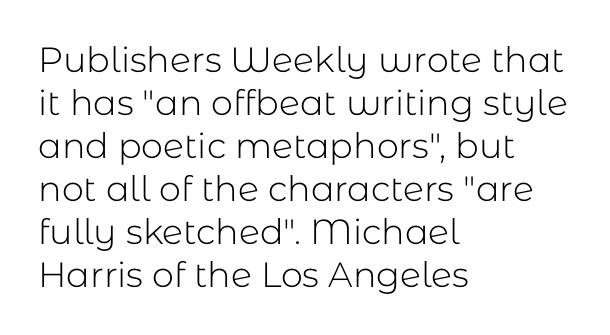
Honestly, the letter spacing is just normal — you wouldn't notice it. Rule under the text: the space is simply empty. Horizontally, the lines are justified to the leading edge only. In terms of letterform style, serifs are entirely absent. Character widths vary here, with narrow letters taking less room than wide ones. If you drew a line through each stem, it would be perfectly vertical.
